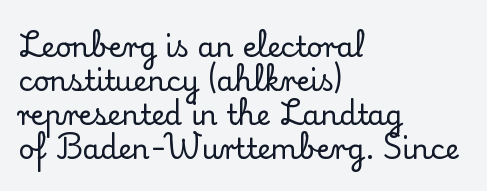
Q: Is the text italic (slanted)? A: No, it is upright.
Q: Is the typeface a serif or a sans-serif typeface? A: Serif.
Q: Is the text underlined? A: No.
Q: How is the paragraph aligned? A: Left-aligned.
Q: Is the spacing between letters normal or unusually wide? A: Normal.
Q: Width (condensed, normal, or wide)? A: Normal.
Q: Stroke contrast? A: Low.
Q: x-height? A: Small.
Q: Monospaced? A: No.
